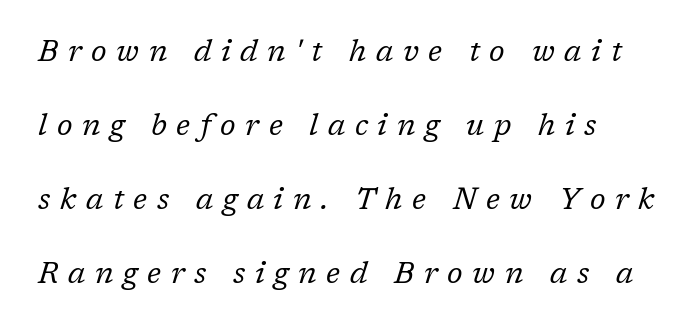
Q: Is the text bold? A: No.
Q: Is the text italic (slanted)? A: Yes, it leans right by about 17 degrees.
Q: Is the typeface a serif or a sans-serif typeface? A: Serif.
Q: Is the text underlined? A: No.
Q: How is the paragraph aligned? A: Left-aligned.
Q: Is the spacing between letters normal or unusually wide? A: Unusually wide.
Q: Is the spacing between lines tight, normal or loose? A: Loose.
Q: Width (condensed, normal, or wide)? A: Normal.
Q: Stroke contrast? A: Low.
Q: x-height? A: Medium.
Q: Monospaced? A: No.
